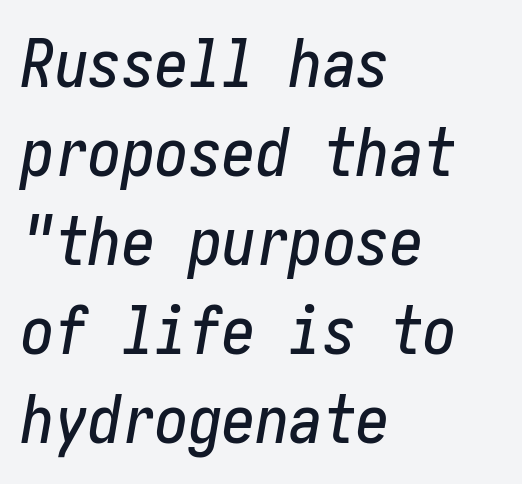
Q: Is the text italic (slanted)? A: Yes, it leans right by about 10 degrees.
Q: Is the text underlined? A: No.
Q: How is the paragraph aligned? A: Left-aligned.
Q: Is the spacing between letters normal or unusually wide? A: Normal.
Q: Is the spacing between lines tight, normal or loose? A: Normal.
Q: Width (condensed, normal, or wide)? A: Condensed.
Q: Stroke contrast? A: Low.
Q: x-height? A: Medium.
